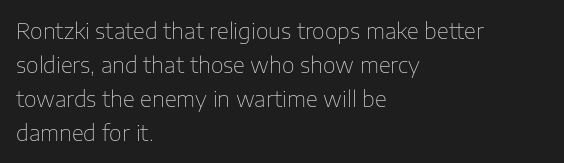
{"italic": "no", "bold": "no", "underline": "no", "align": "left", "line_spacing": "normal", "line_spacing_ratio": 1.55, "letter_spacing": "normal", "letter_spacing_em": 0.0, "glyph_px": 22}
